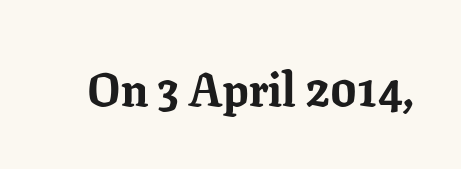
The image shows 47 px bold serif type, upright; set normal letter spacing, not underlined; low stroke contrast and a medium x-height.
